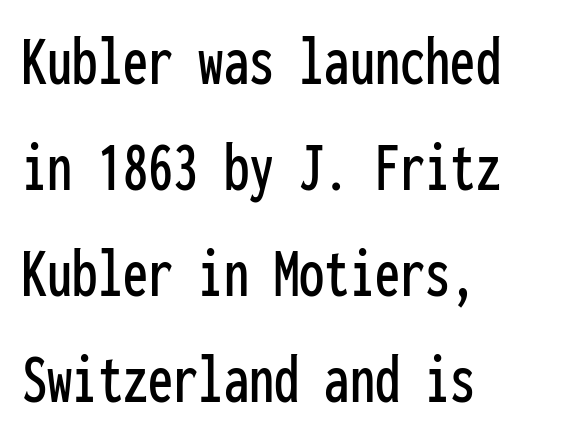
The image shows 72 px condensed sans-serif type, upright, monospaced; set left-aligned, normal line spacing (1.47x), normal letter spacing, not underlined; low stroke contrast and a medium x-height.
